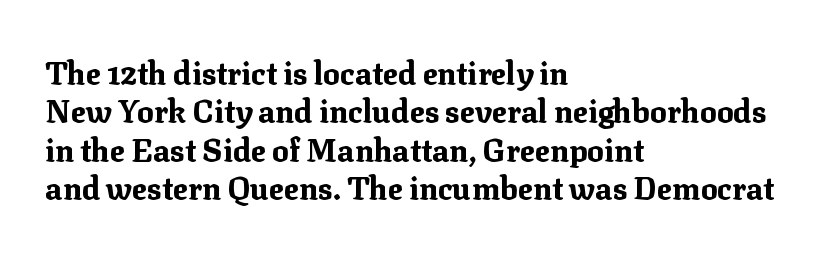
Left-aligned paragraph, ragged on the right. Do the characters align in a grid? No, the font is proportional. Observe the serifs anchoring each vertical stroke in this sample. Caption: standard tracking, unaltered.
